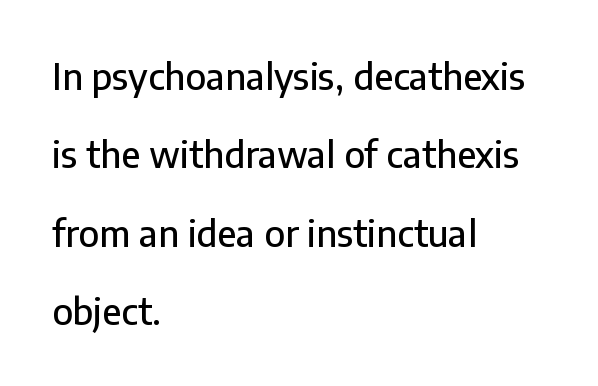
The image shows 36 px sans-serif type, upright; set left-aligned, loose line spacing (2.18x), normal letter spacing, not underlined; low stroke contrast and a medium x-height.
